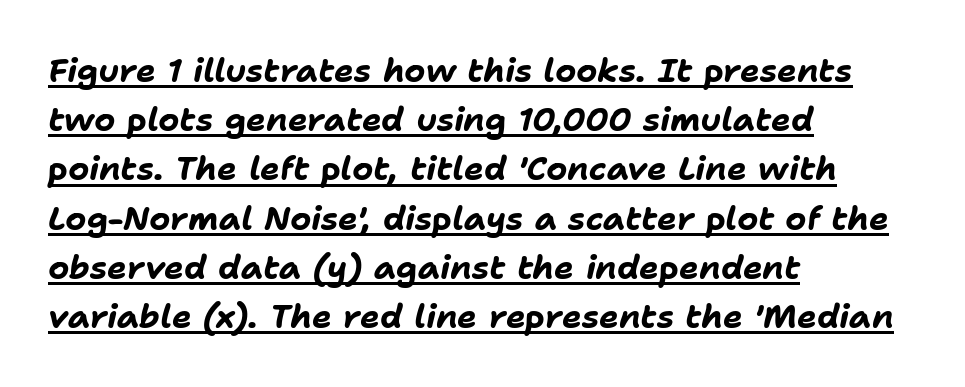
Q: Is the text bold? A: Yes.
Q: Is the text italic (slanted)? A: Yes, it leans right by about 11 degrees.
Q: Is the text underlined? A: Yes.
Q: How is the paragraph aligned? A: Left-aligned.
Q: Is the spacing between letters normal or unusually wide? A: Normal.
Q: Is the spacing between lines tight, normal or loose? A: Normal.
Q: Width (condensed, normal, or wide)? A: Normal.
Q: Stroke contrast? A: Low.
Q: x-height? A: Medium.
Q: Monospaced? A: No.
